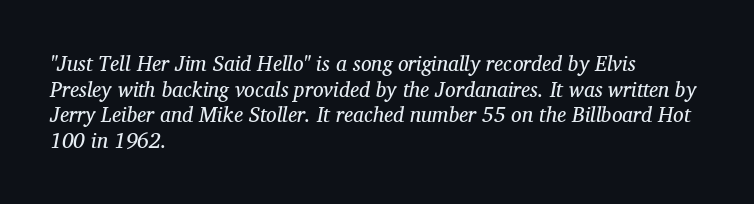
{"italic": "yes", "lean": "right", "slant_degrees": 12, "bold": "no", "underline": "no", "align": "left", "line_spacing_ratio": 1.22, "letter_spacing": "normal", "letter_spacing_em": 0.0, "glyph_px": 21}
